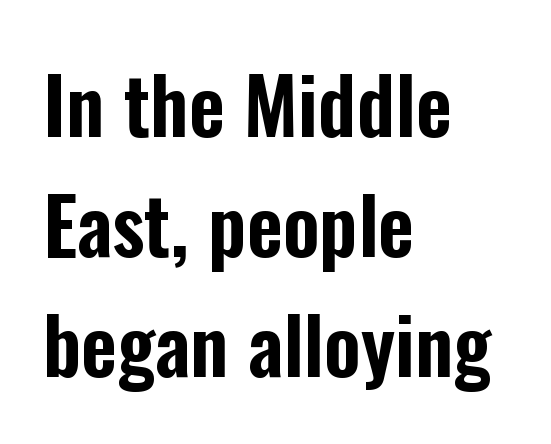
Q: Is the text italic (slanted)? A: No, it is upright.
Q: Is the typeface a serif or a sans-serif typeface? A: Sans-serif.
Q: Is the text underlined? A: No.
Q: How is the paragraph aligned? A: Left-aligned.
Q: Is the spacing between letters normal or unusually wide? A: Normal.
Q: Is the spacing between lines tight, normal or loose? A: Normal.
Q: Width (condensed, normal, or wide)? A: Condensed.
Q: Stroke contrast? A: Low.
Q: x-height? A: Medium.
Q: Monospaced? A: No.
